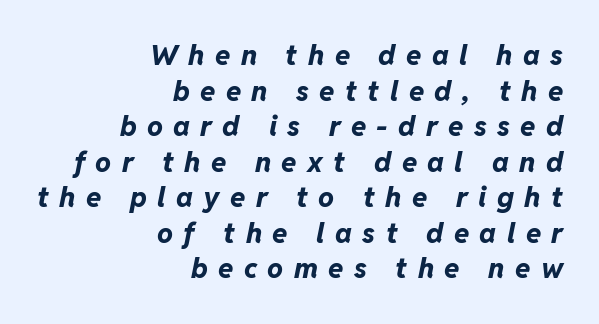
{"italic": "yes", "lean": "right", "slant_degrees": 11, "bold": "yes", "weight": "bold", "width": "normal", "stroke_contrast": "low", "x_height": "medium", "monospaced": "no", "underline": "no", "align": "right", "line_spacing": "normal", "line_spacing_ratio": 1.27, "letter_spacing": "wide", "letter_spacing_em": 0.37, "glyph_px": 28}
